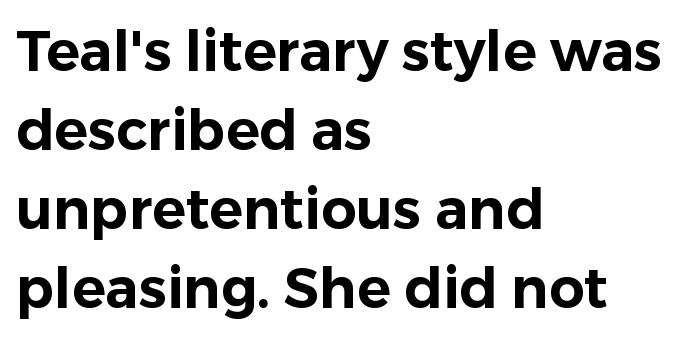
Q: Is the text italic (slanted)? A: No, it is upright.
Q: Is the typeface a serif or a sans-serif typeface? A: Sans-serif.
Q: Is the text underlined? A: No.
Q: How is the paragraph aligned? A: Left-aligned.
Q: Is the spacing between letters normal or unusually wide? A: Normal.
Q: Is the spacing between lines tight, normal or loose? A: Normal.
Q: Width (condensed, normal, or wide)? A: Normal.
Q: Stroke contrast? A: Low.
Q: x-height? A: Medium.
Q: Monospaced? A: No.
